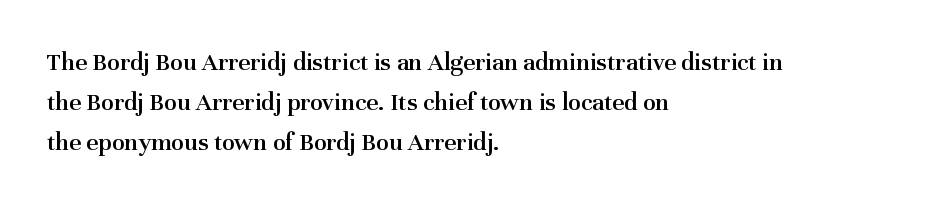
Q: Is the text bold? A: Semi-bold.
Q: Is the text italic (slanted)? A: No, it is upright.
Q: Is the text underlined? A: No.
Q: How is the paragraph aligned? A: Left-aligned.
Q: Is the spacing between letters normal or unusually wide? A: Normal.
Q: Is the spacing between lines tight, normal or loose? A: Normal.
